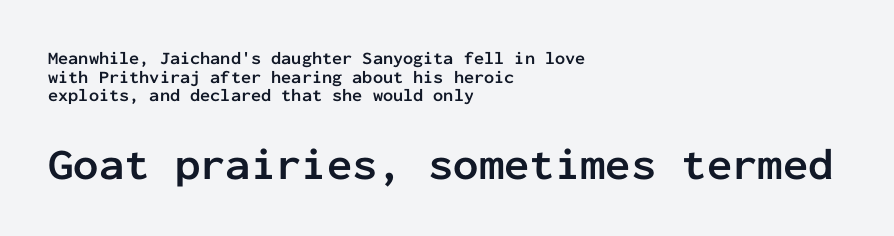
Reading down the column, the eye jumps only a short way to each next line. Visually, the bottom section dominates because its glyphs are scaled up. Does the lettering tilt? It doesn't — this is upright. Grotesque or geometric, the face here clearly has no serifs.
